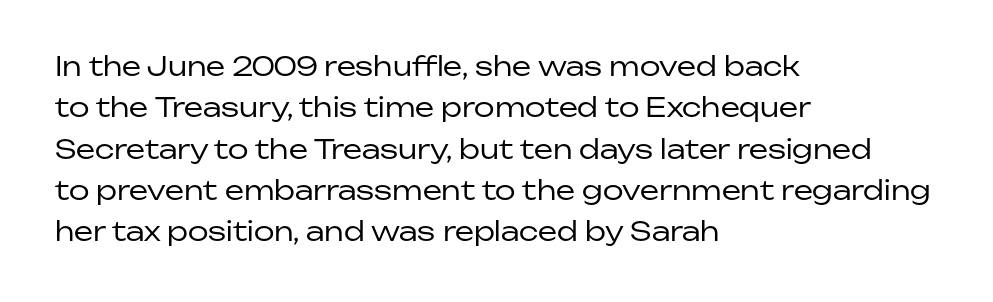
In terms of leading, this rendering sits right in the middle. The lettering stays uniformly vertical, giving the passage a roman look. Decoration check: the copy has no underline. The passage shown is not bold in any degree. How are the letters spaced? Ordinarily, with no added tracking.
